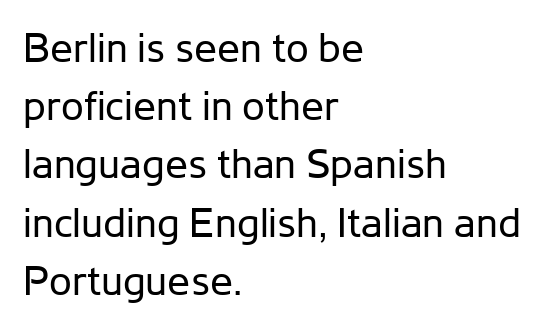
The image shows 41 px regular-weight sans-serif type, upright; set left-aligned, normal line spacing (1.42x), normal letter spacing, not underlined; low stroke contrast and a medium x-height.
